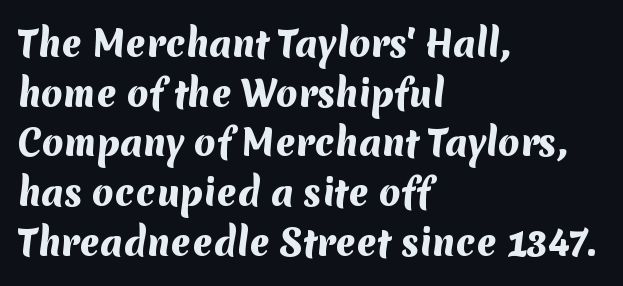
{"serif": "no", "bold": "yes", "weight": "heavy", "width": "normal", "stroke_contrast": "medium", "x_height": "medium", "monospaced": "no", "underline": "no", "align": "left", "line_spacing": "normal", "line_spacing_ratio": 1.42, "letter_spacing": "normal", "letter_spacing_em": 0.0, "glyph_px": 35}
